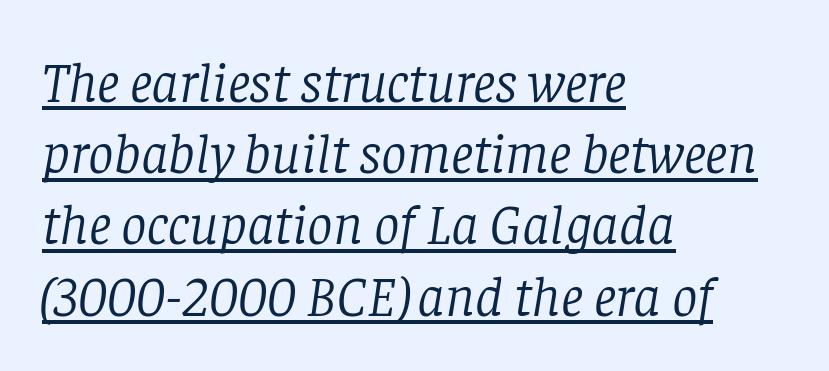
{"serif": "yes", "italic": "yes", "lean": "right", "slant_degrees": 8, "bold": "no", "weight": "light", "width": "normal", "stroke_contrast": "low", "x_height": "large", "monospaced": "no", "underline": "yes", "align": "left", "line_spacing": "normal", "line_spacing_ratio": 1.25, "letter_spacing": "normal", "letter_spacing_em": 0.0, "glyph_px": 57}
